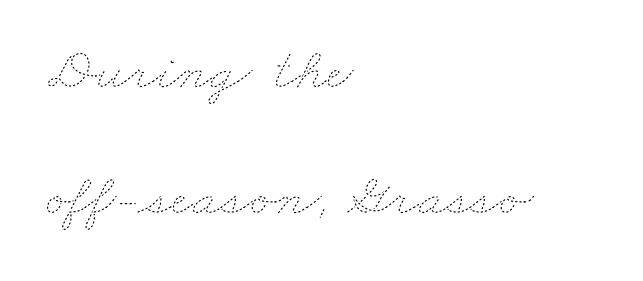
Q: Is the text bold? A: No.
Q: Is the text underlined? A: No.
Q: How is the paragraph aligned? A: Left-aligned.
Q: Is the spacing between letters normal or unusually wide? A: Normal.
Q: Is the spacing between lines tight, normal or loose? A: Loose.
Q: Width (condensed, normal, or wide)? A: Wide.
Q: Stroke contrast? A: Low.
Q: x-height? A: Small.
Q: Monospaced? A: No.
